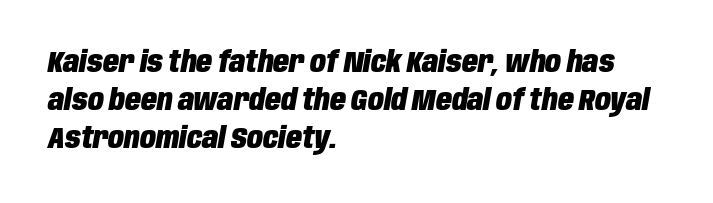
Q: Is the text bold? A: Yes.
Q: Is the text italic (slanted)? A: Yes, it leans right by about 10 degrees.
Q: Is the text underlined? A: No.
Q: How is the paragraph aligned? A: Left-aligned.
Q: Is the spacing between letters normal or unusually wide? A: Normal.
Q: Is the spacing between lines tight, normal or loose? A: Normal.
Q: Width (condensed, normal, or wide)? A: Condensed.
Q: Stroke contrast? A: Low.
Q: x-height? A: Large.
Q: Monospaced? A: No.
